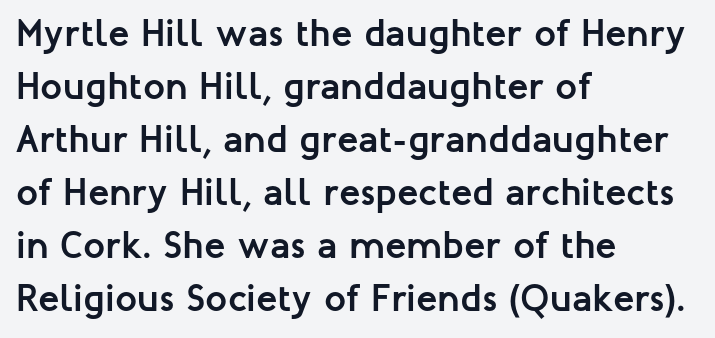
The image shows 39 px semibold sans-serif type, upright; set left-aligned, normal line spacing (1.36x), normal letter spacing, not underlined; low stroke contrast and a medium x-height.
